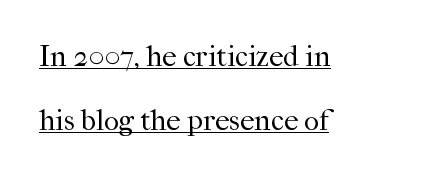
Q: Is the text bold? A: No.
Q: Is the text italic (slanted)? A: No, it is upright.
Q: Is the typeface a serif or a sans-serif typeface? A: Serif.
Q: Is the text underlined? A: Yes.
Q: How is the paragraph aligned? A: Left-aligned.
Q: Is the spacing between letters normal or unusually wide? A: Normal.
Q: Is the spacing between lines tight, normal or loose? A: Loose.
Q: Width (condensed, normal, or wide)? A: Normal.
Q: Stroke contrast? A: High.
Q: x-height? A: Medium.
Q: Monospaced? A: No.
